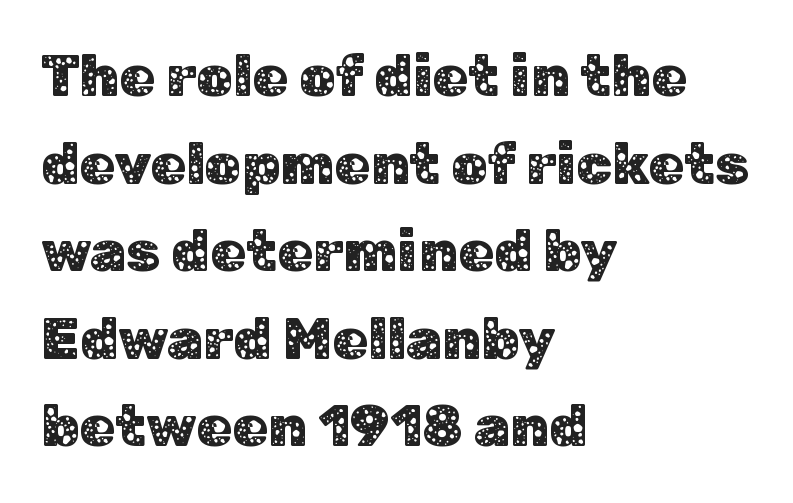
The image shows 58 px sans-serif type, upright; set left-aligned, normal line spacing (1.51x), normal letter spacing, not underlined; low stroke contrast and a medium x-height.
